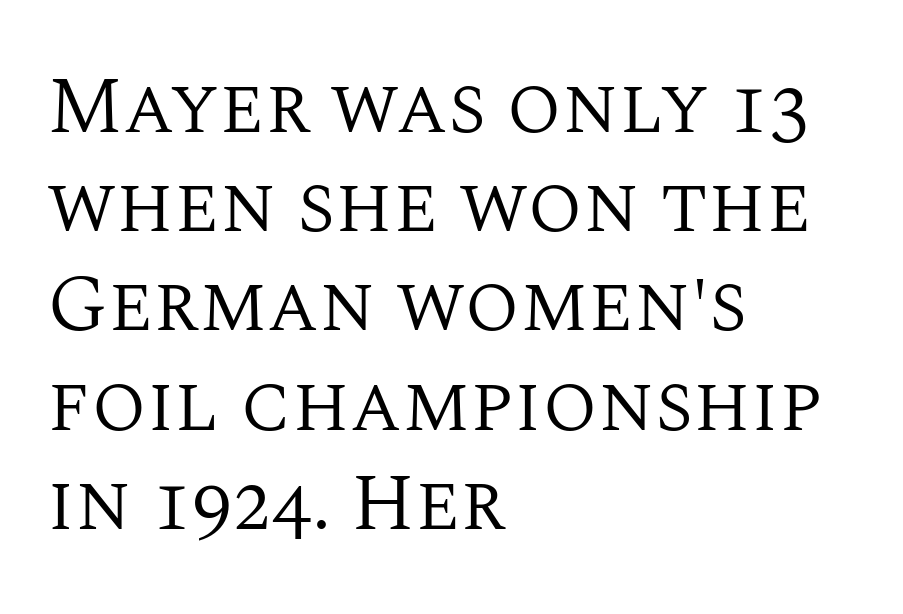
Left-aligned paragraph, ragged on the right. The passage shown is not bold in any degree. The type family on display is of the serif kind. Only glyphs here, with clear space below each row. You could not count columns in this text — the font is proportionally spaced. Spacing between characters is what you'd get straight out of the box.
